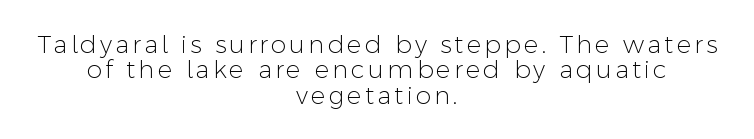
Q: Is the text bold? A: No.
Q: Is the text italic (slanted)? A: No, it is upright.
Q: Is the text underlined? A: No.
Q: How is the paragraph aligned? A: Centered.
Q: Is the spacing between lines tight, normal or loose? A: Tight.
